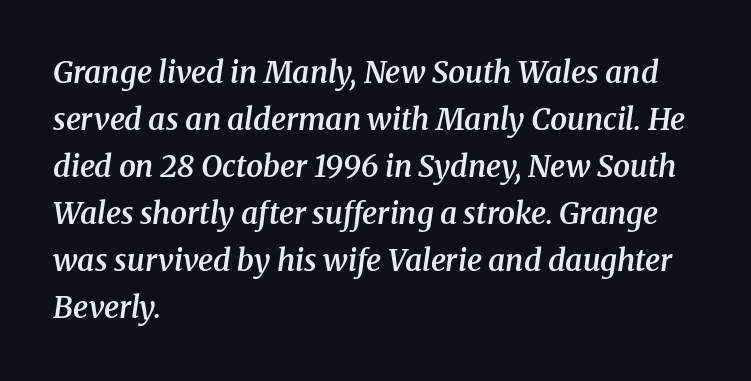
Casual observation: everything's shoved over to the left. Are there feet on the stems? There are — it's a serif. Decoration check: the copy has no underline. As a designer I'd log this as weight 600, semibold.
